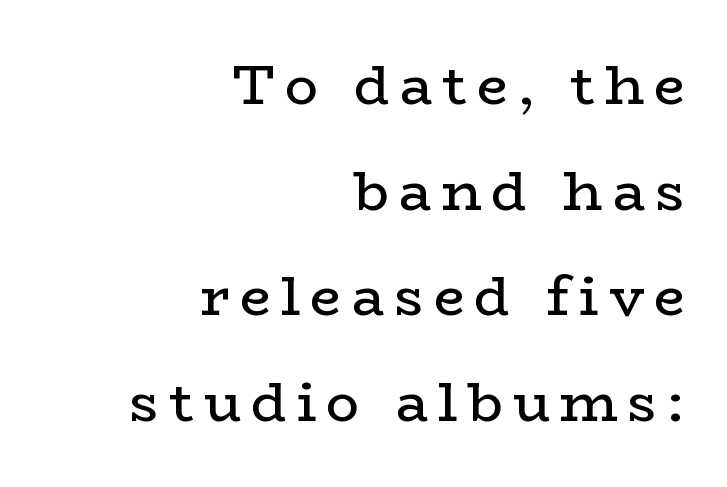
{"serif": "yes", "italic": "no", "bold": "no", "weight": "regular", "width": "wide", "stroke_contrast": "low", "x_height": "medium", "monospaced": "no", "underline": "no", "align": "right", "line_spacing": "loose", "line_spacing_ratio": 1.92, "glyph_px": 55}
